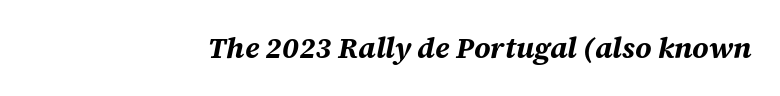
The image shows 29 px bold type, italic (leaning right); set normal letter spacing, not underlined; medium stroke contrast and a large x-height.
